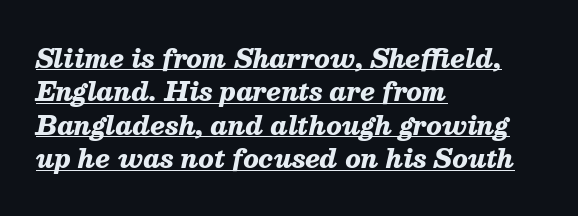
Q: Is the text bold? A: Yes.
Q: Is the text italic (slanted)? A: Yes, it leans right by about 13 degrees.
Q: Is the text underlined? A: Yes.
Q: How is the paragraph aligned? A: Left-aligned.
Q: Is the spacing between letters normal or unusually wide? A: Normal.
Q: Is the spacing between lines tight, normal or loose? A: Normal.
